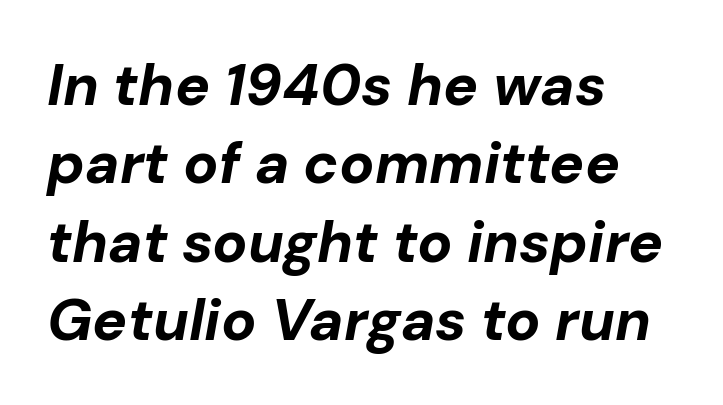
Q: Is the text bold? A: Yes.
Q: Is the text italic (slanted)? A: Yes, it leans right by about 10 degrees.
Q: Is the text underlined? A: No.
Q: How is the paragraph aligned? A: Left-aligned.
Q: Is the spacing between letters normal or unusually wide? A: Normal.
Q: Is the spacing between lines tight, normal or loose? A: Normal.
Q: Width (condensed, normal, or wide)? A: Normal.
Q: Stroke contrast? A: Low.
Q: x-height? A: Medium.
Q: Monospaced? A: No.
